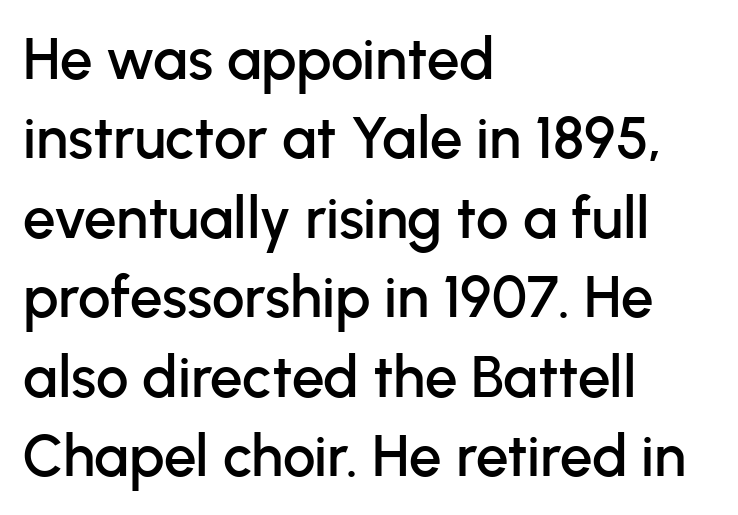
Q: Is the text italic (slanted)? A: No, it is upright.
Q: Is the typeface a serif or a sans-serif typeface? A: Sans-serif.
Q: Is the text underlined? A: No.
Q: How is the paragraph aligned? A: Left-aligned.
Q: Is the spacing between letters normal or unusually wide? A: Normal.
Q: Is the spacing between lines tight, normal or loose? A: Normal.
Q: Width (condensed, normal, or wide)? A: Normal.
Q: Stroke contrast? A: Low.
Q: x-height? A: Medium.
Q: Monospaced? A: No.
